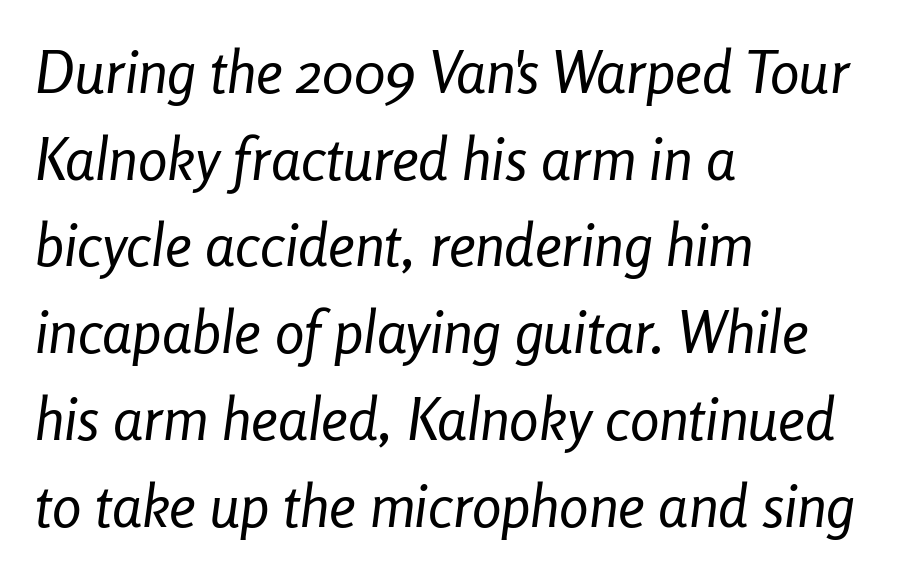
The gap between lines stays unmarked. What stands out about the letter spacing? Nothing — it is the standard amount. Line beginnings align vertically; line endings do not. The passage shown stacks its lines at a standard gap. Emphasis-style slanted type is in use. The strokes are not fattened; the text isn't bold.
